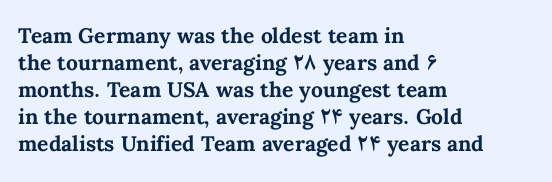
Q: Is the text bold? A: Yes.
Q: Is the text italic (slanted)? A: No, it is upright.
Q: Is the text underlined? A: No.
Q: How is the paragraph aligned? A: Left-aligned.
Q: Is the spacing between letters normal or unusually wide? A: Normal.
Q: Is the spacing between lines tight, normal or loose? A: Normal.
